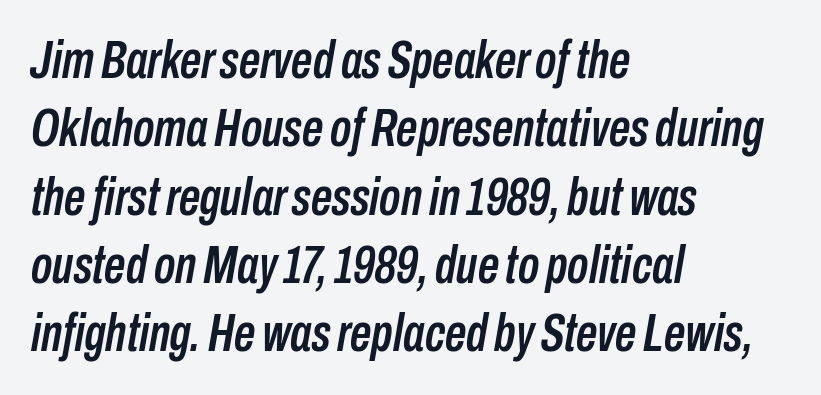
Q: Is the text italic (slanted)? A: Yes, it leans right by about 10 degrees.
Q: Is the text underlined? A: No.
Q: How is the paragraph aligned? A: Left-aligned.
Q: Is the spacing between letters normal or unusually wide? A: Normal.
Q: Is the spacing between lines tight, normal or loose? A: Normal.
Q: Width (condensed, normal, or wide)? A: Condensed.
Q: Stroke contrast? A: Low.
Q: x-height? A: Medium.
Q: Monospaced? A: No.
